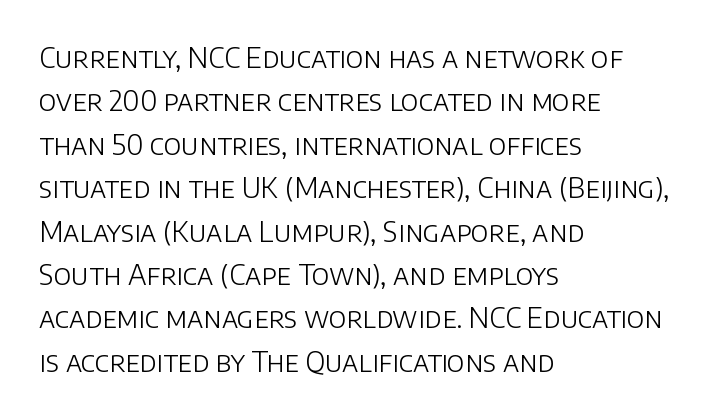
{"serif": "no", "italic": "no", "bold": "no", "weight": "light", "width": "normal", "stroke_contrast": "low", "x_height": "large", "monospaced": "no", "underline": "no", "align": "left", "line_spacing": "normal", "line_spacing_ratio": 1.55, "letter_spacing": "normal", "letter_spacing_em": 0.0, "glyph_px": 28}
